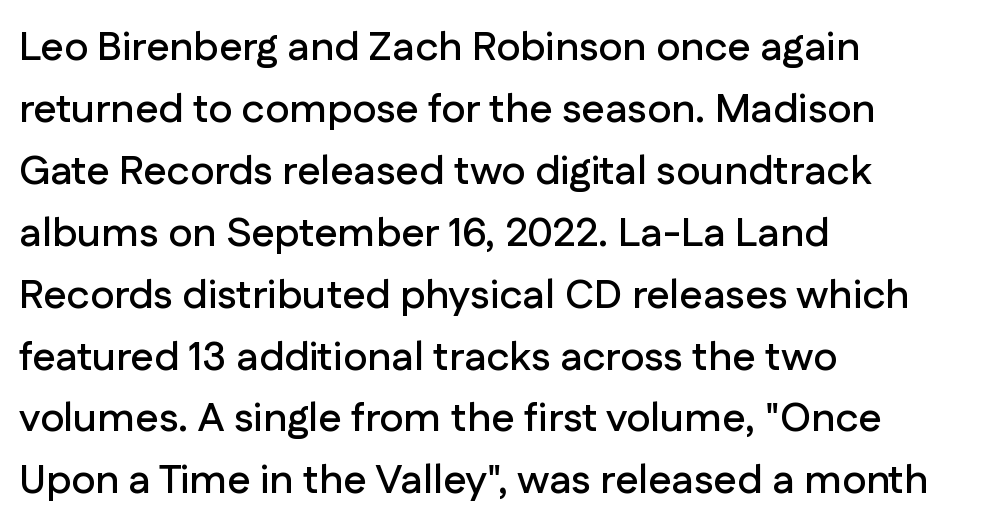
The image shows 41 px sans-serif type, upright; set left-aligned, normal line spacing (1.51x), normal letter spacing, not underlined; low stroke contrast and a medium x-height.
